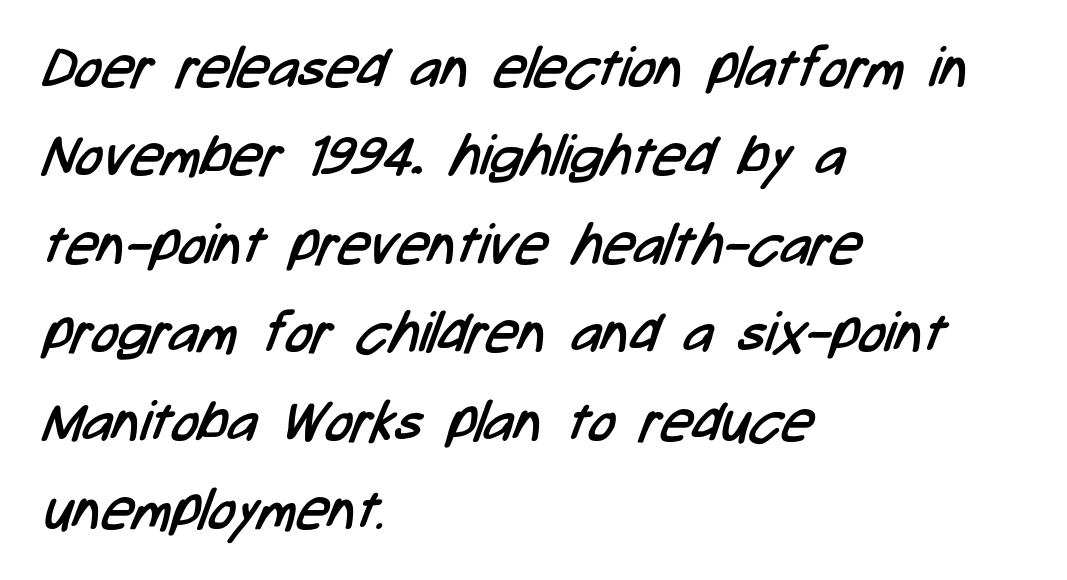
Q: Is the text bold? A: No.
Q: Is the typeface a serif or a sans-serif typeface? A: Sans-serif.
Q: Is the text underlined? A: No.
Q: How is the paragraph aligned? A: Left-aligned.
Q: Is the spacing between letters normal or unusually wide? A: Normal.
Q: Is the spacing between lines tight, normal or loose? A: Normal.
Q: Width (condensed, normal, or wide)? A: Condensed.
Q: Stroke contrast? A: Low.
Q: x-height? A: Medium.
Q: Monospaced? A: No.
